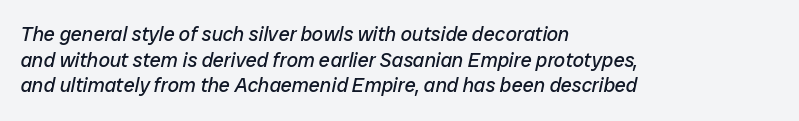
This rendering leaves character spacing at its baseline value. These lines stack with their left ends in a neat column. Notice how the stems are inclined rather than vertical — that's the hallmark of italics. A clean baseline with only descenders dipping below it.
